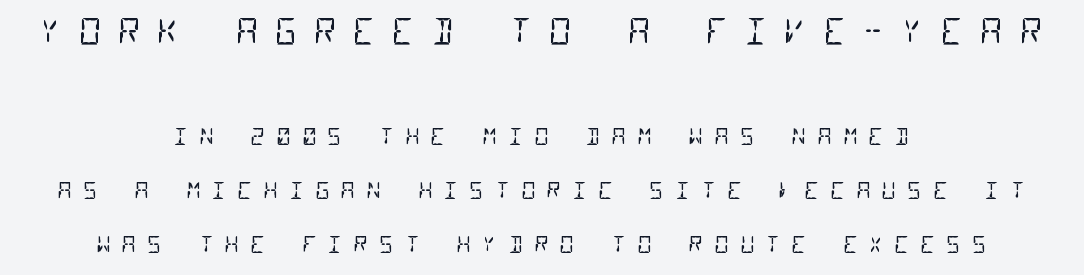
{"serif": "no", "bold": "no", "weight": "regular", "width": "condensed", "stroke_contrast": "low", "x_height": "large", "monospaced": "yes", "underline": "no", "align": "center", "line_spacing": "loose", "line_spacing_ratio": 2.35, "letter_spacing": "wide", "letter_spacing_em": 0.47, "larger_block": "first", "size_ratio": 1.52, "glyph_px": 35}
